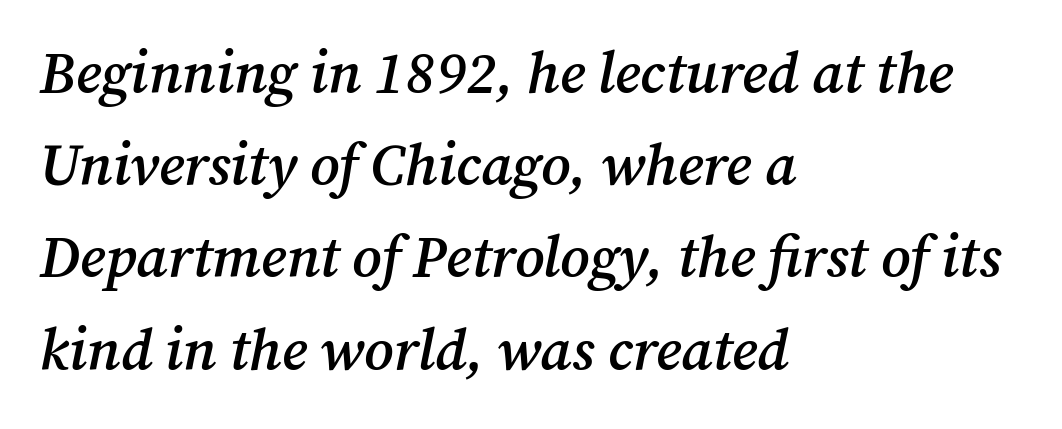
The image shows 58 px semibold serif type, italic (leaning right); set left-aligned, normal line spacing (1.59x), normal letter spacing, not underlined; medium stroke contrast and a medium x-height.
